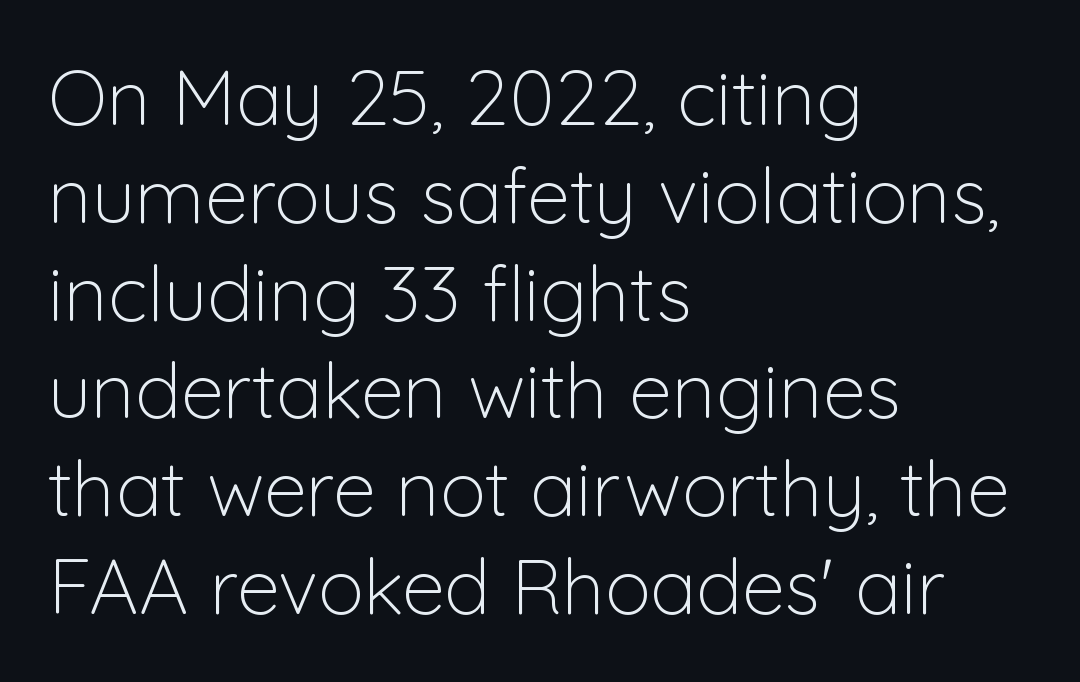
The image shows 77 px light sans-serif type, upright; set left-aligned, normal line spacing (1.27x), normal letter spacing, not underlined; low stroke contrast and a medium x-height.
